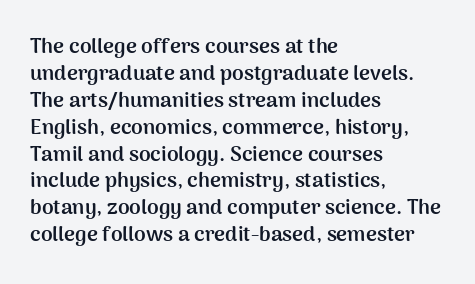
{"italic": "no", "bold": "yes", "underline": "no", "align": "left", "line_spacing": "normal", "line_spacing_ratio": 1.28, "letter_spacing": "normal", "letter_spacing_em": 0.0, "glyph_px": 21}
